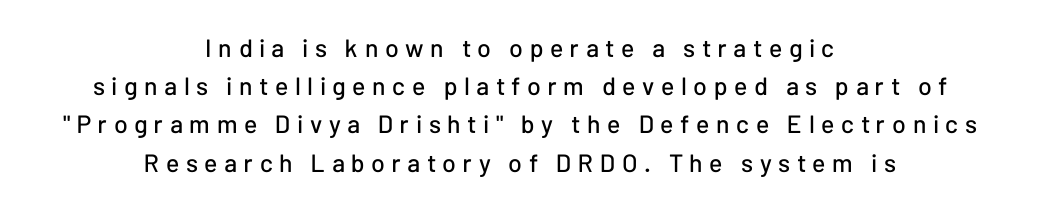
The image shows 25 px text type, upright; set centered, normal line spacing (1.53x), unusually wide letter spacing (+0.26 em), not underlined.
